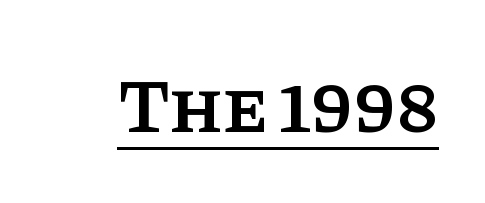
Q: Is the text bold? A: Semi-bold.
Q: Is the text italic (slanted)? A: No, it is upright.
Q: Is the typeface a serif or a sans-serif typeface? A: Serif.
Q: Is the text underlined? A: Yes.
Q: Is the spacing between letters normal or unusually wide? A: Normal.
Q: Width (condensed, normal, or wide)? A: Normal.
Q: Stroke contrast? A: Low.
Q: x-height? A: Large.
Q: Monospaced? A: No.
